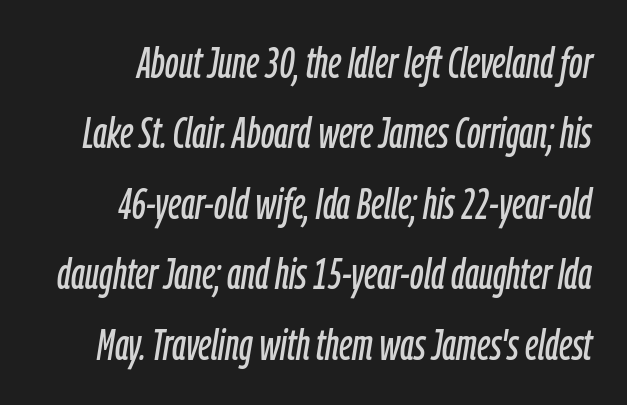
Glyph-to-glyph distance matches everyday printed text. Spacing verdict: proportional, widths tailored to each character. Words float on clear page, feet unadorned. Regular leading. Tall strokes in this sample are angled rather than plumb.
